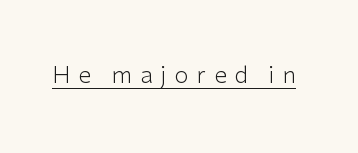
The image shows 23 px text type, upright; set unusually wide letter spacing (+0.35 em), underlined.
